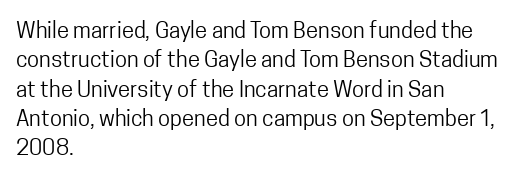
Q: Is the text bold? A: No.
Q: Is the text italic (slanted)? A: No, it is upright.
Q: Is the text underlined? A: No.
Q: How is the paragraph aligned? A: Left-aligned.
Q: Is the spacing between letters normal or unusually wide? A: Normal.
Q: Is the spacing between lines tight, normal or loose? A: Normal.
